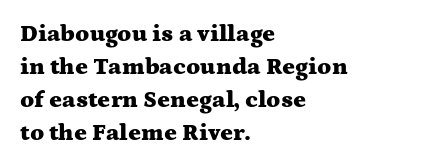
The image shows 24 px bold type, upright; set left-aligned, normal line spacing (1.37x), normal letter spacing, not underlined.
